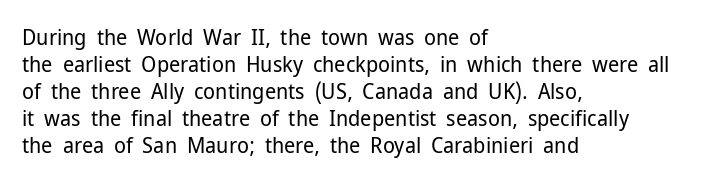
The image shows 22 px text type, upright; set left-aligned, line spacing 1.23x, normal letter spacing, not underlined.
